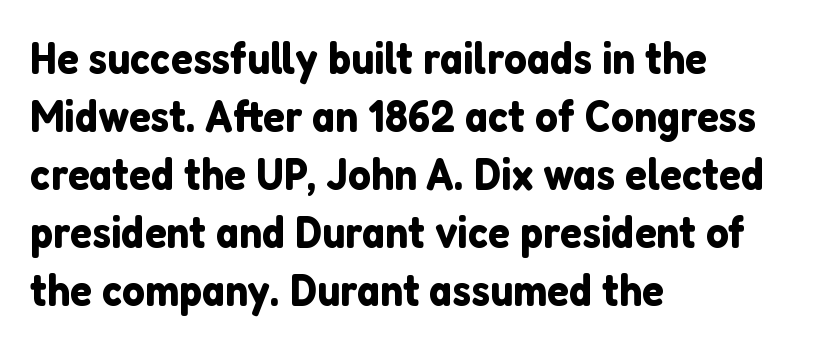
Q: Is the text italic (slanted)? A: No, it is upright.
Q: Is the typeface a serif or a sans-serif typeface? A: Sans-serif.
Q: Is the text underlined? A: No.
Q: How is the paragraph aligned? A: Left-aligned.
Q: Is the spacing between letters normal or unusually wide? A: Normal.
Q: Is the spacing between lines tight, normal or loose? A: Normal.
Q: Width (condensed, normal, or wide)? A: Normal.
Q: Stroke contrast? A: Low.
Q: x-height? A: Medium.
Q: Monospaced? A: No.
